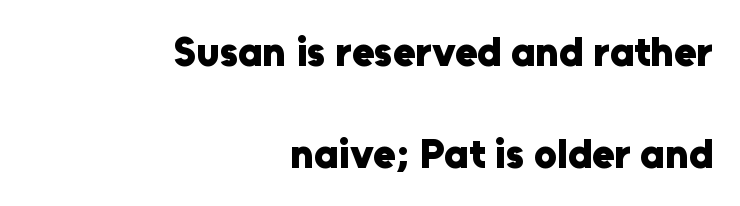
{"serif": "no", "italic": "no", "bold": "yes", "weight": "heavy", "width": "normal", "stroke_contrast": "low", "x_height": "medium", "monospaced": "no", "underline": "no", "align": "right", "line_spacing": "loose", "line_spacing_ratio": 2.48, "letter_spacing": "normal", "letter_spacing_em": 0.0, "glyph_px": 41}
